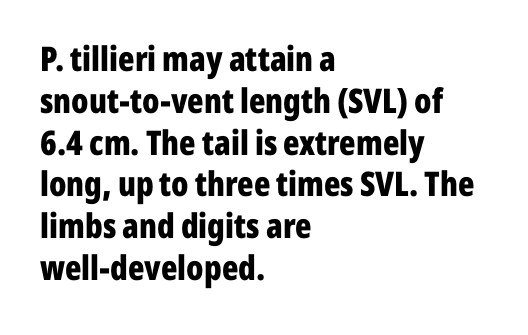
{"serif": "no", "italic": "no", "bold": "yes", "weight": "bold", "width": "condensed", "stroke_contrast": "low", "x_height": "medium", "monospaced": "no", "underline": "no", "align": "left", "line_spacing_ratio": 1.23, "letter_spacing": "normal", "letter_spacing_em": 0.0, "glyph_px": 34}
